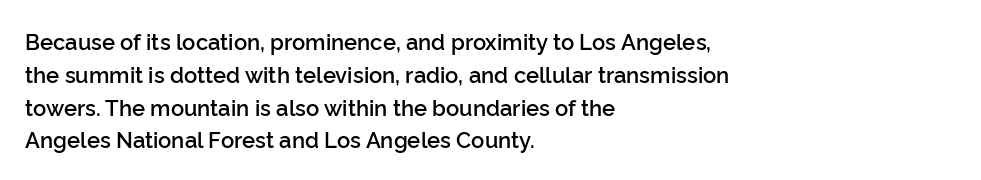
This sample is left-justified, so line endings fall wherever the words run out. Has an underline been added? It has not. The glyphs have the mass of a demibold cut, below bold. Nothing unusual about the tracking: characters are spaced as the font intends.
